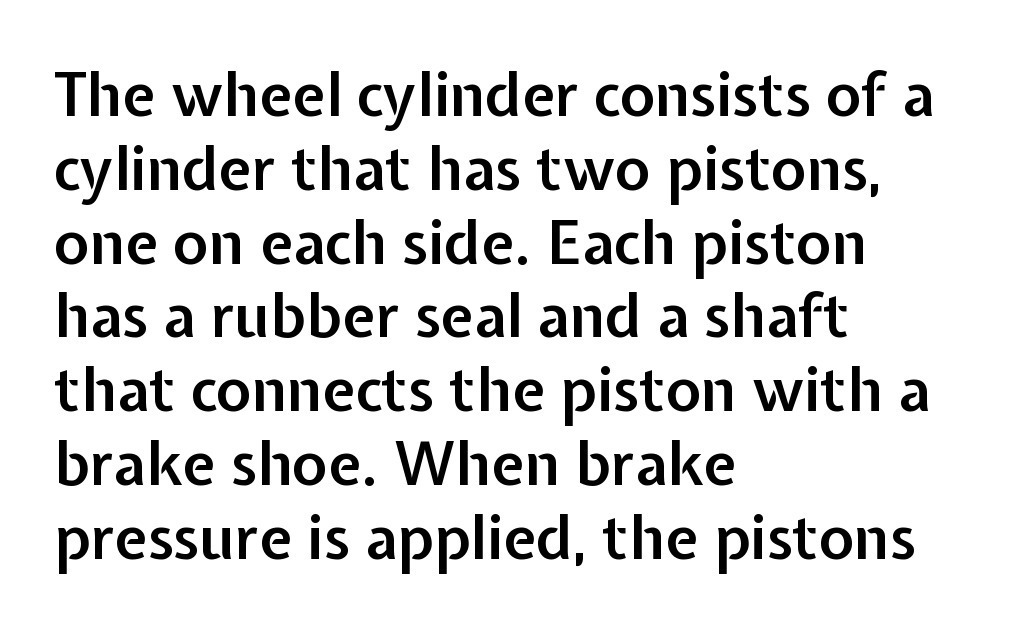
Visually the block forms a straight wall on the left and a jagged coastline on the right. You can tell from the bare stems that sans-serif type was used. Firm but not heavy-handed strokes: this text is semibold. A typesetter would call this proportional, since set widths differ per character. Vertical strokes here are truly vertical. Check the space under the baseline: it is left empty.
